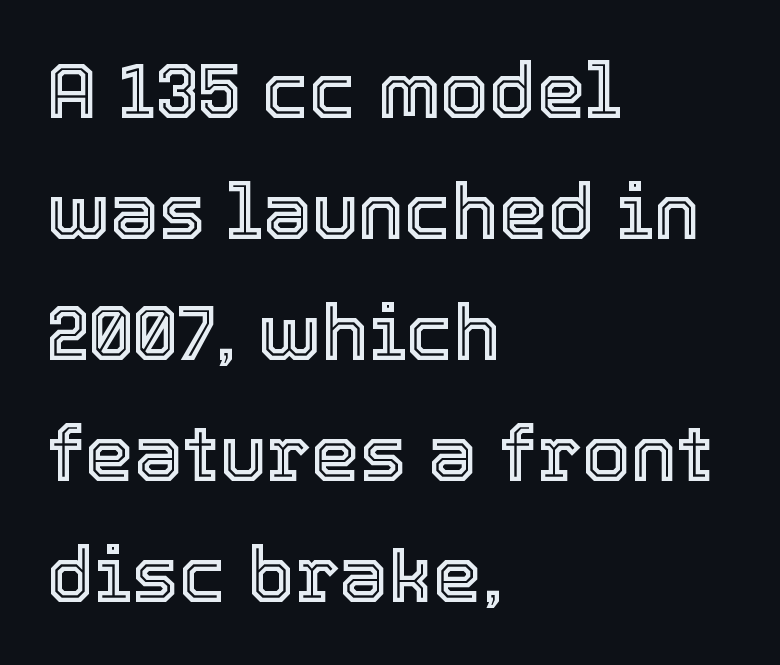
{"italic": "no", "width": "normal", "x_height": "medium", "monospaced": "no", "underline": "no", "align": "left", "line_spacing": "normal", "line_spacing_ratio": 1.55, "letter_spacing": "normal", "letter_spacing_em": 0.0, "glyph_px": 78}
